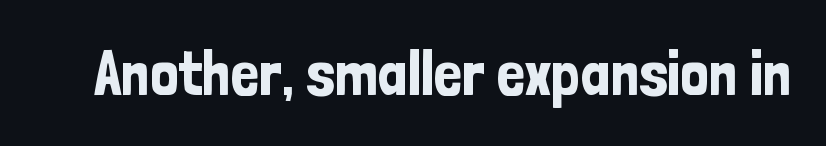
The image shows 63 px condensed sans-serif type, upright; set normal letter spacing, not underlined; low stroke contrast and a medium x-height.
